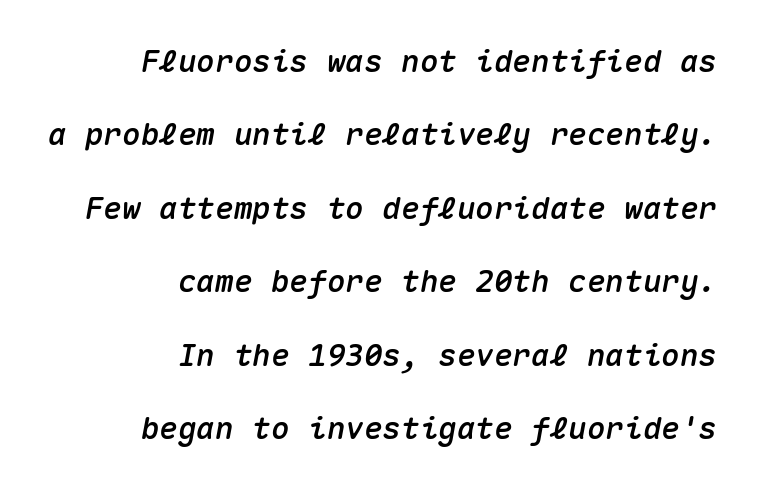
Q: Is the text italic (slanted)? A: Yes, it leans right by about 10 degrees.
Q: Is the text underlined? A: No.
Q: How is the paragraph aligned? A: Right-aligned.
Q: Is the spacing between letters normal or unusually wide? A: Normal.
Q: Is the spacing between lines tight, normal or loose? A: Loose.
Q: Width (condensed, normal, or wide)? A: Normal.
Q: Stroke contrast? A: Medium.
Q: x-height? A: Medium.
Q: Monospaced? A: Yes.
